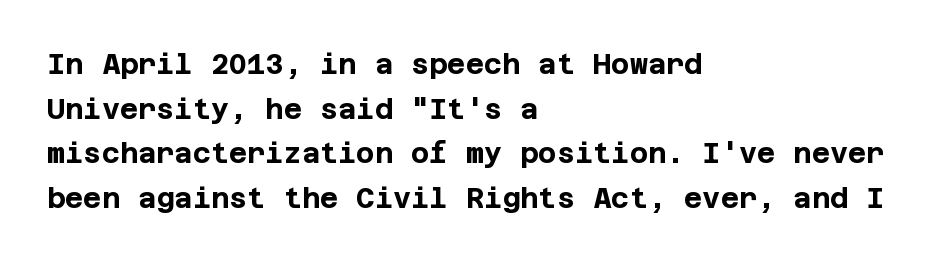
No extra tracking has been applied to these lines. The glyphs in this specimen are sans serif. The rag falls on the right side of this text block. Notice how the stems are strictly vertical — no italics here. The strip under each line holds only bare page.
